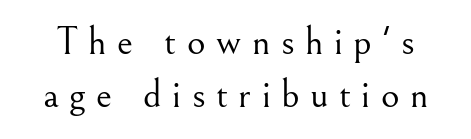
Q: Is the text bold? A: No.
Q: Is the text italic (slanted)? A: No, it is upright.
Q: Is the typeface a serif or a sans-serif typeface? A: Serif.
Q: Is the text underlined? A: No.
Q: Is the spacing between letters normal or unusually wide? A: Unusually wide.
Q: Is the spacing between lines tight, normal or loose? A: Normal.
Q: Width (condensed, normal, or wide)? A: Normal.
Q: Stroke contrast? A: Medium.
Q: x-height? A: Small.
Q: Monospaced? A: No.
